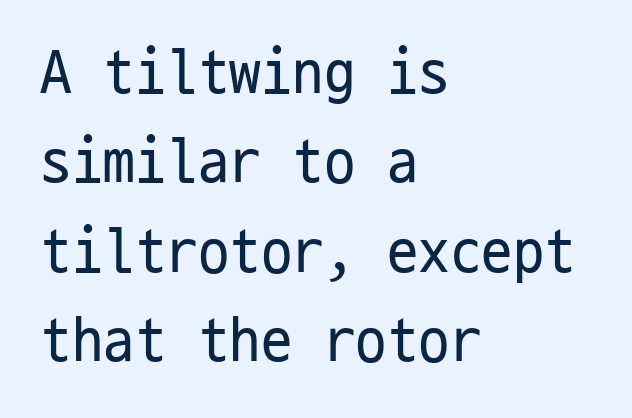
The image shows 63 px regular-weight, condensed sans-serif type, upright, monospaced; set left-aligned, normal line spacing (1.42x), normal letter spacing, not underlined; low stroke contrast and a medium x-height.
